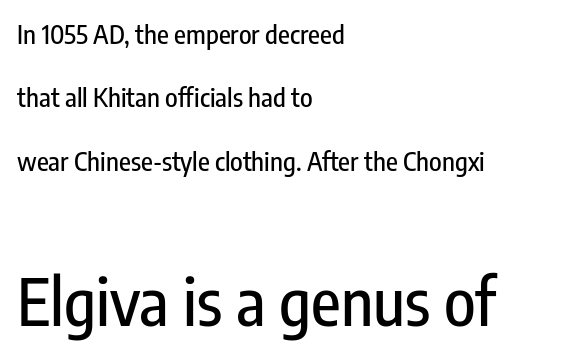
{"serif": "no", "italic": "no", "width": "condensed", "stroke_contrast": "low", "x_height": "medium", "monospaced": "no", "underline": "no", "align": "left", "line_spacing": "loose", "line_spacing_ratio": 2.44, "letter_spacing": "normal", "letter_spacing_em": 0.0, "larger_block": "second", "size_ratio": 2.5, "glyph_px": 65}
